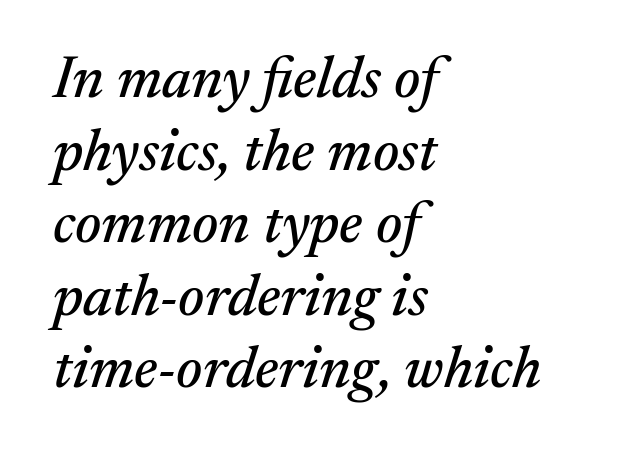
Each letter's strokes conclude with small projecting serifs. Note the varied advance widths — an 'i' is clearly narrower than an 'm'. In terms of posture, this sample is oblique. The rendering anchors every line to the left-hand side.
